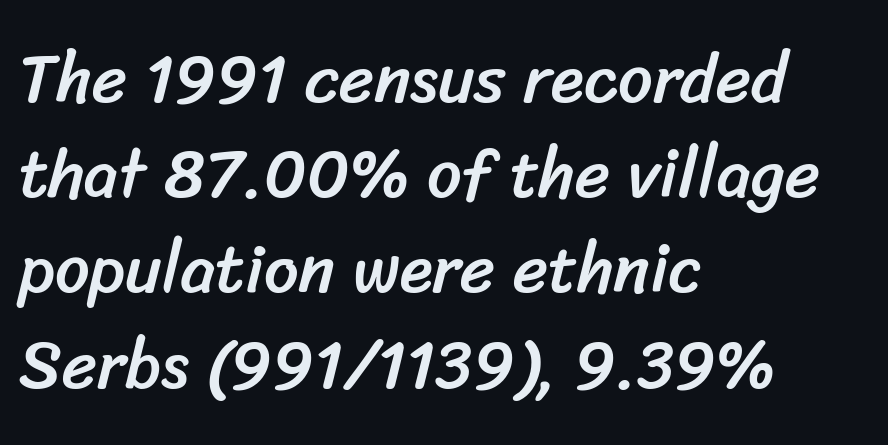
Q: Is the typeface a serif or a sans-serif typeface? A: Sans-serif.
Q: Is the text underlined? A: No.
Q: How is the paragraph aligned? A: Left-aligned.
Q: Is the spacing between letters normal or unusually wide? A: Normal.
Q: Is the spacing between lines tight, normal or loose? A: Normal.
Q: Width (condensed, normal, or wide)? A: Normal.
Q: Stroke contrast? A: Low.
Q: x-height? A: Medium.
Q: Monospaced? A: No.
